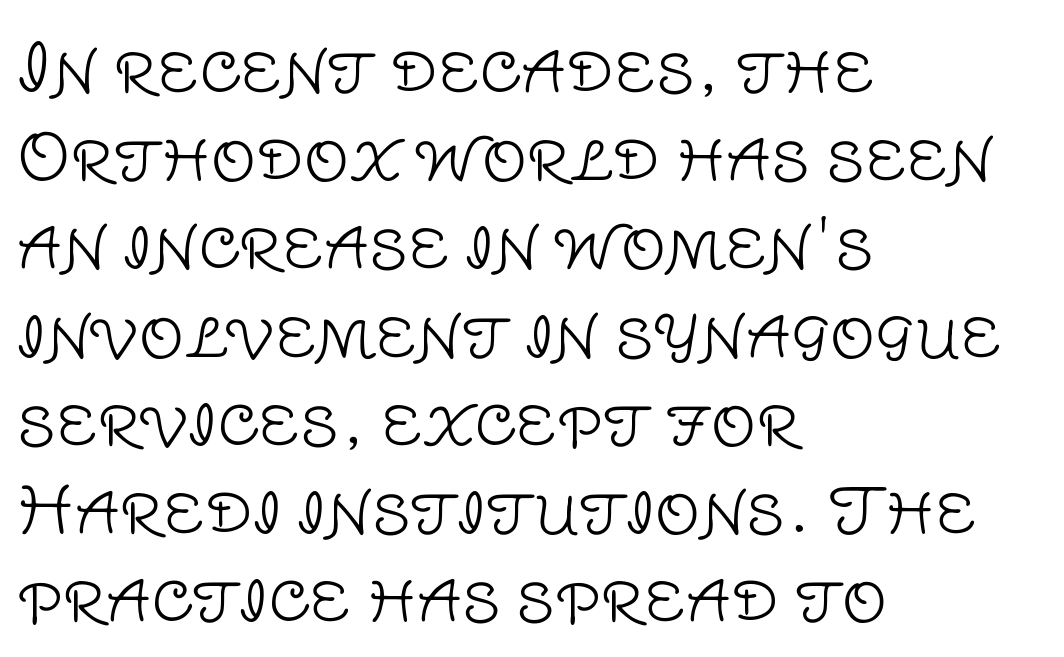
{"serif": "no", "bold": "no", "weight": "light", "width": "normal", "stroke_contrast": "low", "x_height": "large", "monospaced": "no", "underline": "no", "align": "left", "line_spacing": "normal", "line_spacing_ratio": 1.4, "letter_spacing": "normal", "letter_spacing_em": 0.0, "glyph_px": 63}
